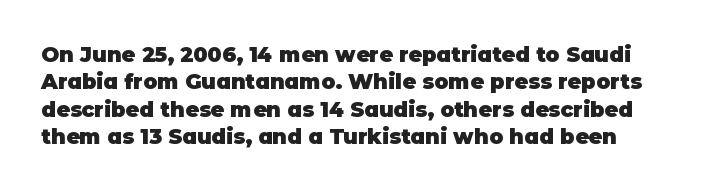
{"italic": "no", "bold": "yes", "underline": "no", "line_spacing": "normal", "line_spacing_ratio": 1.3, "letter_spacing": "normal", "letter_spacing_em": 0.0, "glyph_px": 21}
